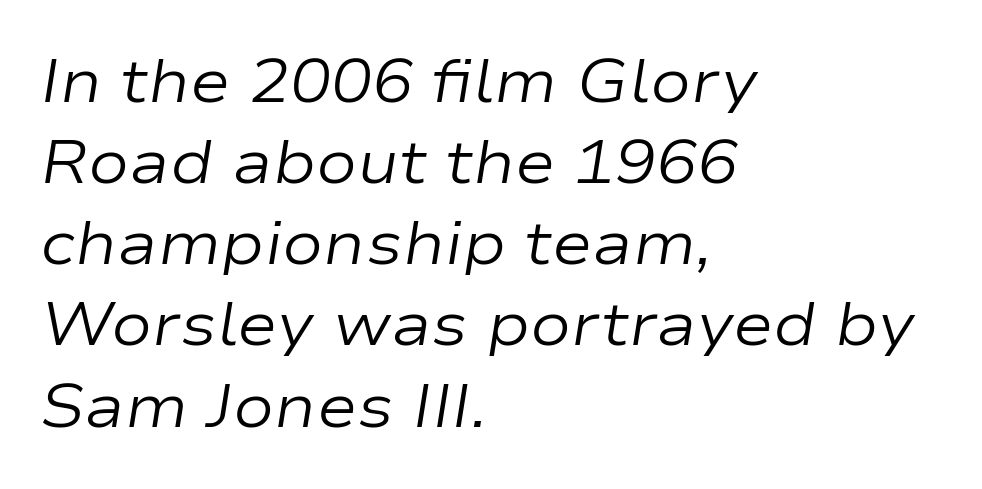
Is the stroke heavy? The answer is a plain regular-or-lighter. The rows are spaced the way most documents space them. The face used here is proportionally spaced, like ordinary book or web type. Bare-footed words on every line. A typesetter would mark this as italic. The tracking reads as untouched default to a designer's eye.
